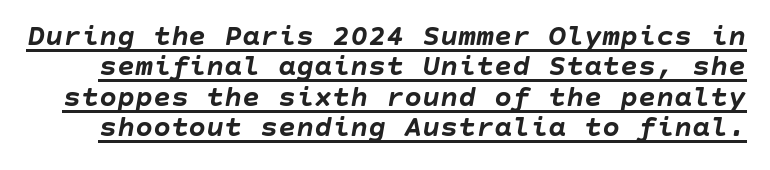
The image shows 30 px semibold type, italic (leaning right); set tight line spacing (1.01x), normal letter spacing, underlined; low stroke contrast and a large x-height.
